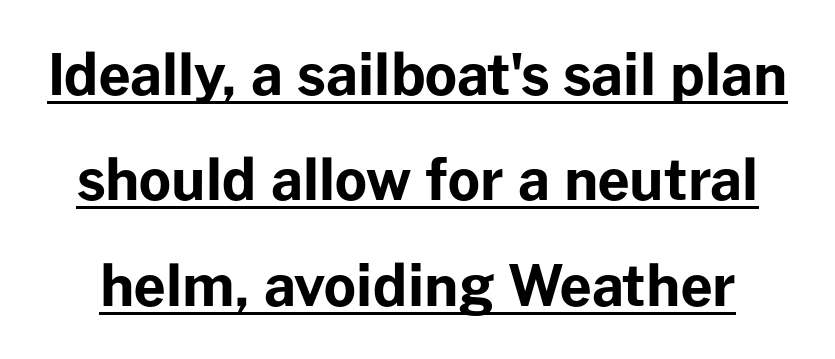
{"serif": "no", "italic": "no", "bold": "yes", "weight": "bold", "width": "normal", "stroke_contrast": "low", "x_height": "medium", "monospaced": "no", "underline": "yes", "line_spacing_ratio": 1.88, "letter_spacing": "normal", "letter_spacing_em": 0.0, "glyph_px": 56}
